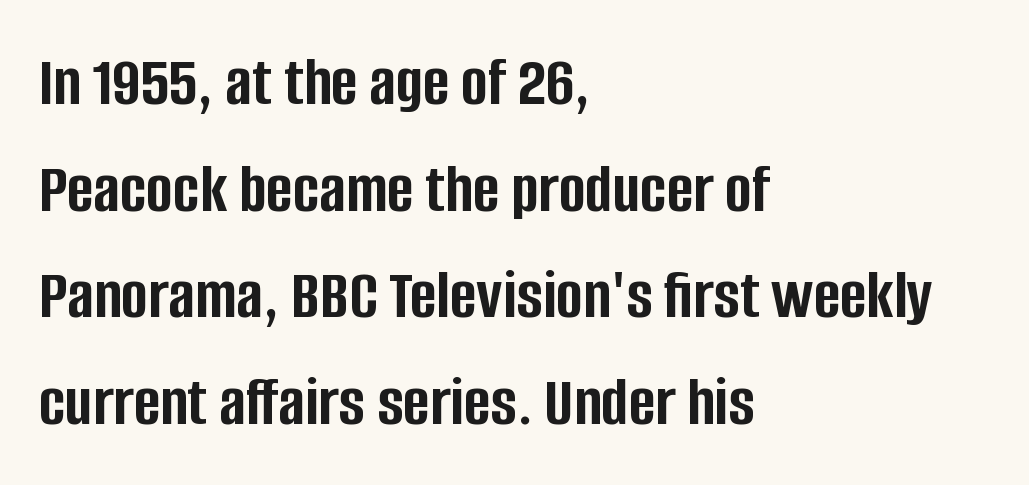
{"serif": "no", "italic": "no", "bold": "yes", "weight": "semibold", "width": "condensed", "stroke_contrast": "low", "x_height": "large", "monospaced": "no", "underline": "no", "align": "left", "line_spacing": "normal", "line_spacing_ratio": 1.48, "letter_spacing": "normal", "letter_spacing_em": 0.0, "glyph_px": 72}
